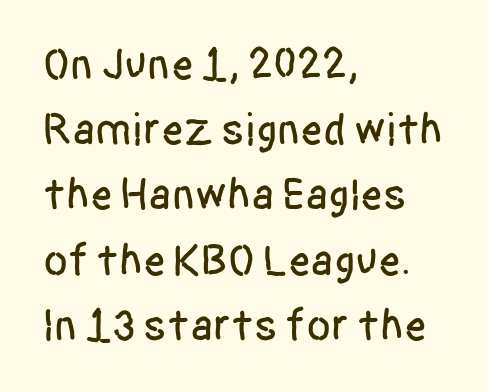
The image shows 45 px condensed sans-serif type, upright; set left-aligned, normal line spacing (1.45x), normal letter spacing, not underlined; low stroke contrast and a large x-height.
